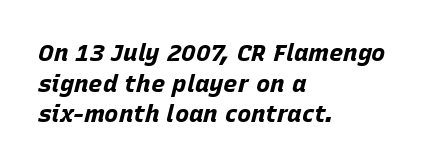
Q: Is the text bold? A: Yes.
Q: Is the text italic (slanted)? A: Yes, it leans right by about 15 degrees.
Q: Is the text underlined? A: No.
Q: How is the paragraph aligned? A: Left-aligned.
Q: Is the spacing between letters normal or unusually wide? A: Normal.
Q: Is the spacing between lines tight, normal or loose? A: Normal.
